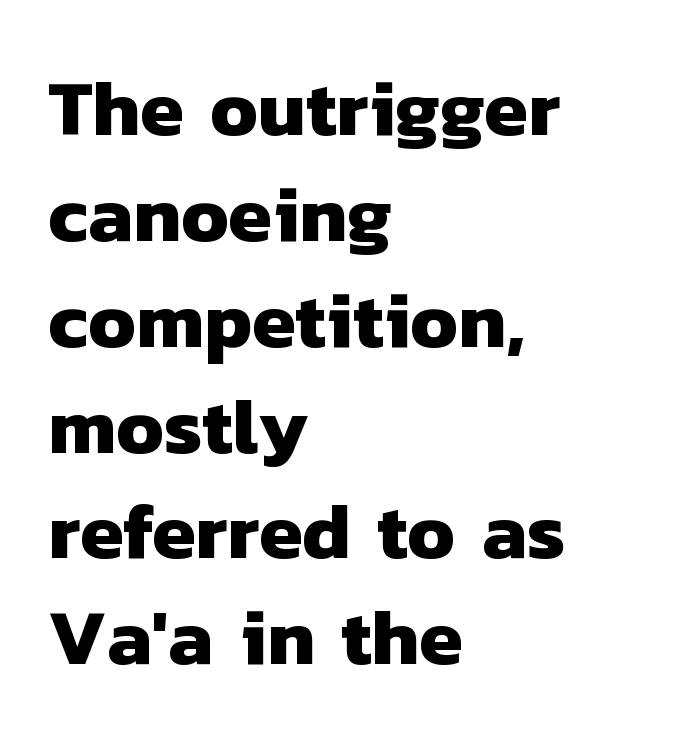
Q: Is the text bold? A: Yes.
Q: Is the typeface a serif or a sans-serif typeface? A: Sans-serif.
Q: Is the text underlined? A: No.
Q: How is the paragraph aligned? A: Left-aligned.
Q: Is the spacing between letters normal or unusually wide? A: Normal.
Q: Is the spacing between lines tight, normal or loose? A: Normal.
Q: Width (condensed, normal, or wide)? A: Normal.
Q: Stroke contrast? A: Low.
Q: x-height? A: Medium.
Q: Monospaced? A: No.
